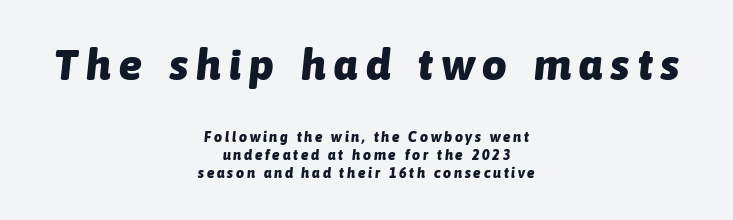
The image shows 43 px heavy type, italic (leaning right); set centered, normal line spacing (1.27x), unusually wide letter spacing (+0.2 em), not underlined; the first (top) block is 3.07x larger; low stroke contrast and a medium x-height.
